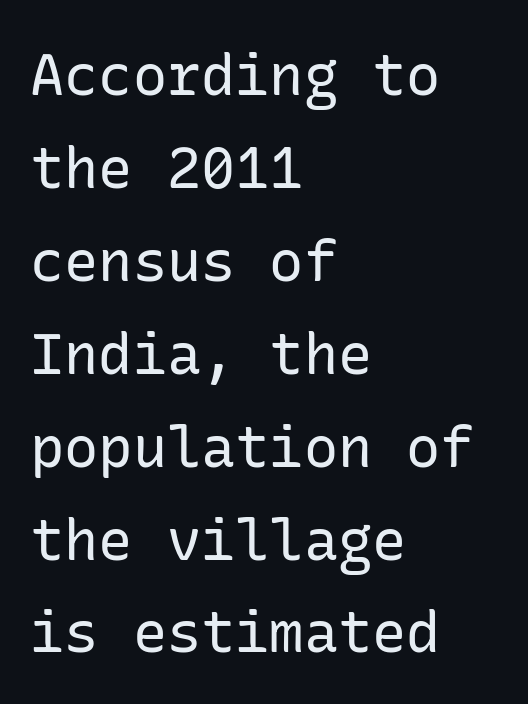
The space directly below the letters is spotless. The typeface has the unassuming heft of standard copy or less. The letters carry no serifs — their stems end cleanly without finishing strokes. The typesetter chose a ragged-right arrangement here. Nobody touched the tracking dial on this one. Vertical strokes here are truly vertical.
